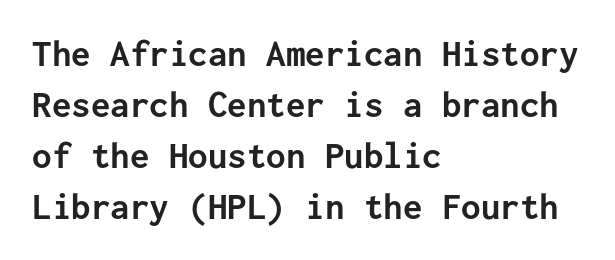
The image shows 39 px semibold sans-serif type, upright, monospaced; set left-aligned, normal line spacing (1.31x), normal letter spacing, not underlined; low stroke contrast and a medium x-height.
